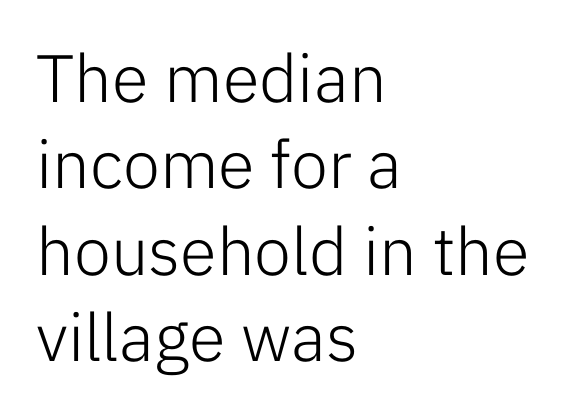
Upright lettering throughout. The area under the type is left untouched. Casual observation: everything's shoved over to the left. You could call the tracking neutral — neither tight nor loose. A sans-serif font was chosen for this passage.
